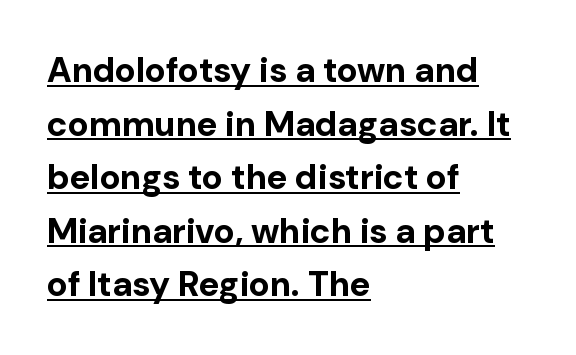
Q: Is the text bold? A: Yes.
Q: Is the text italic (slanted)? A: No, it is upright.
Q: Is the typeface a serif or a sans-serif typeface? A: Sans-serif.
Q: Is the text underlined? A: Yes.
Q: How is the paragraph aligned? A: Left-aligned.
Q: Is the spacing between letters normal or unusually wide? A: Normal.
Q: Is the spacing between lines tight, normal or loose? A: Normal.
Q: Width (condensed, normal, or wide)? A: Normal.
Q: Stroke contrast? A: Low.
Q: x-height? A: Medium.
Q: Monospaced? A: No.
